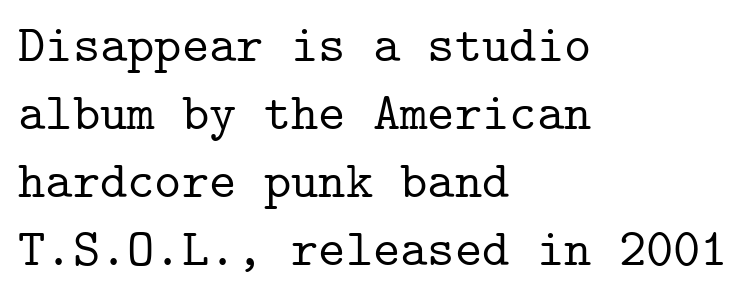
The image shows 52 px serif type, upright, monospaced; set left-aligned, normal line spacing (1.31x), normal letter spacing, not underlined; low stroke contrast and a medium x-height.
